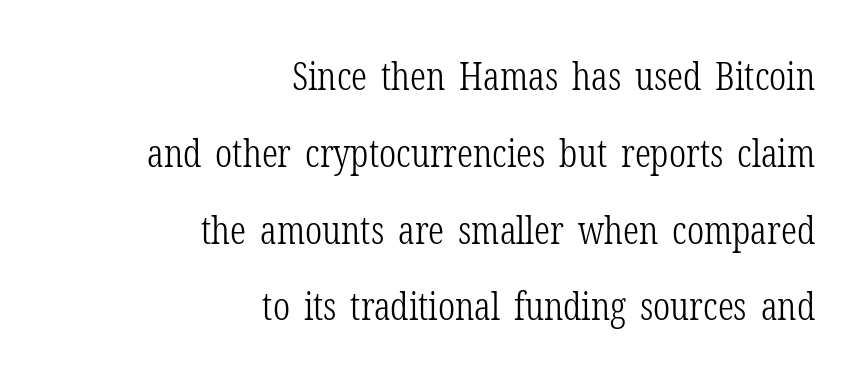
The image shows 39 px light, condensed serif type, upright; set right-aligned, loose line spacing (1.97x), normal letter spacing, not underlined; low stroke contrast and a medium x-height.
